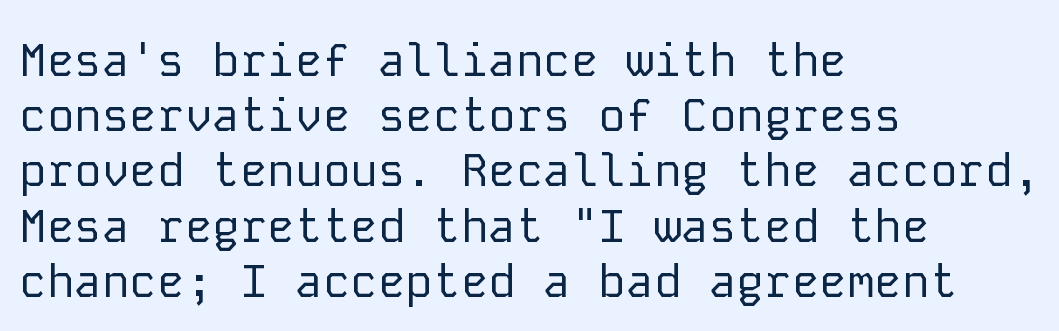
The image shows 46 px regular-weight sans-serif type, upright, monospaced; set left-aligned, line spacing 1.2x, normal letter spacing, not underlined; low stroke contrast and a medium x-height.
